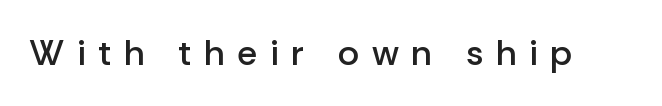
{"serif": "no", "italic": "no", "bold": "semi", "weight": "semibold", "width": "normal", "stroke_contrast": "low", "x_height": "medium", "monospaced": "no", "underline": "no", "letter_spacing": "wide", "letter_spacing_em": 0.35, "glyph_px": 36}
